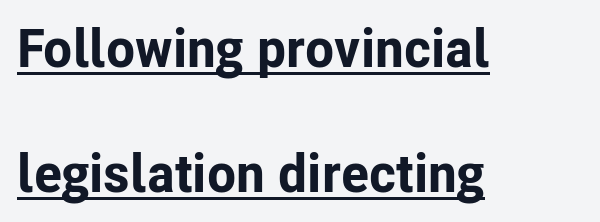
The image shows 53 px bold sans-serif type, upright; set left-aligned, loose line spacing (2.35x), normal letter spacing, underlined; low stroke contrast and a medium x-height.
